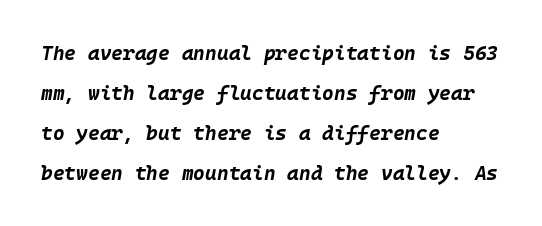
{"italic": "yes", "lean": "right", "slant_degrees": 10, "bold": "yes", "underline": "no", "align": "left", "line_spacing": "loose", "line_spacing_ratio": 2.0, "letter_spacing": "normal", "letter_spacing_em": 0.0, "glyph_px": 20}
